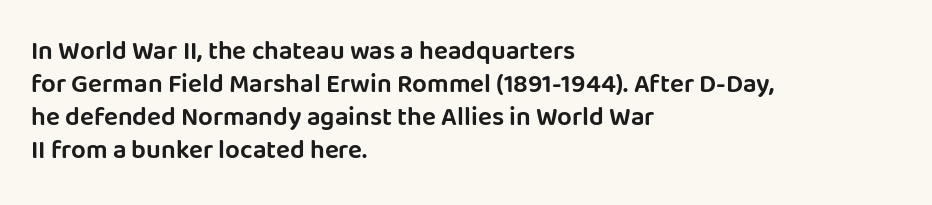
{"italic": "no", "underline": "no", "align": "left", "line_spacing": "normal", "line_spacing_ratio": 1.27, "letter_spacing": "normal", "letter_spacing_em": 0.0, "glyph_px": 26}
